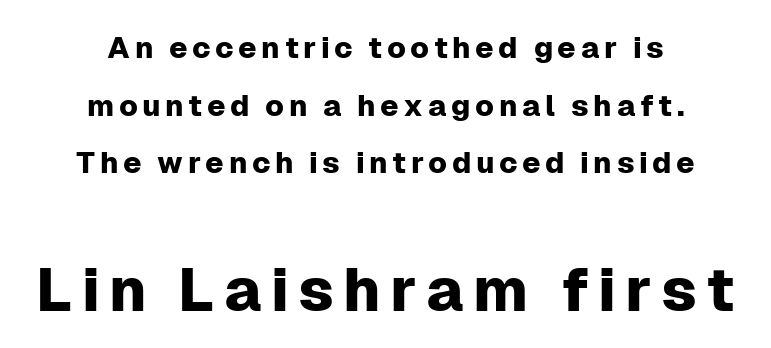
The passage shown is not underscored anywhere. If you drew a line through each stem, it would be perfectly vertical. Notice the wide empty band between every row — that's loose leading. The rendering uses natural spacing where letterforms have individual widths. Visually the block forms a symmetrical silhouette, jagged on both flanks. Typographically, this falls in the sans-serif category.
